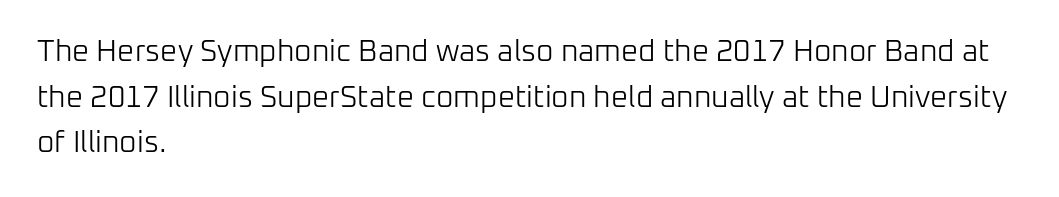
Q: Is the text bold? A: No.
Q: Is the text italic (slanted)? A: No, it is upright.
Q: Is the typeface a serif or a sans-serif typeface? A: Sans-serif.
Q: Is the text underlined? A: No.
Q: How is the paragraph aligned? A: Left-aligned.
Q: Is the spacing between letters normal or unusually wide? A: Normal.
Q: Is the spacing between lines tight, normal or loose? A: Normal.
Q: Width (condensed, normal, or wide)? A: Normal.
Q: Stroke contrast? A: Low.
Q: x-height? A: Medium.
Q: Monospaced? A: No.
